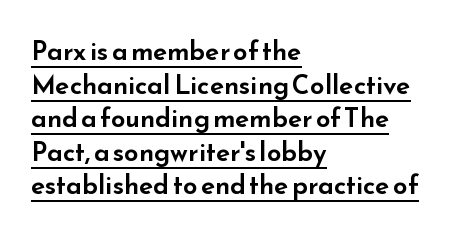
The image shows 26 px text type, upright; set left-aligned, normal line spacing (1.29x), normal letter spacing, underlined.
